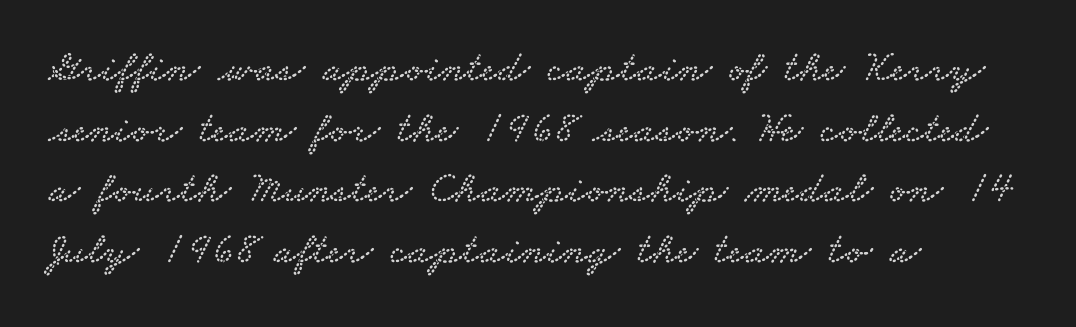
{"serif": "yes", "width": "wide", "stroke_contrast": "low", "x_height": "small", "monospaced": "no", "underline": "no", "align": "left", "line_spacing": "normal", "line_spacing_ratio": 1.35, "letter_spacing": "normal", "letter_spacing_em": 0.0, "glyph_px": 45}
